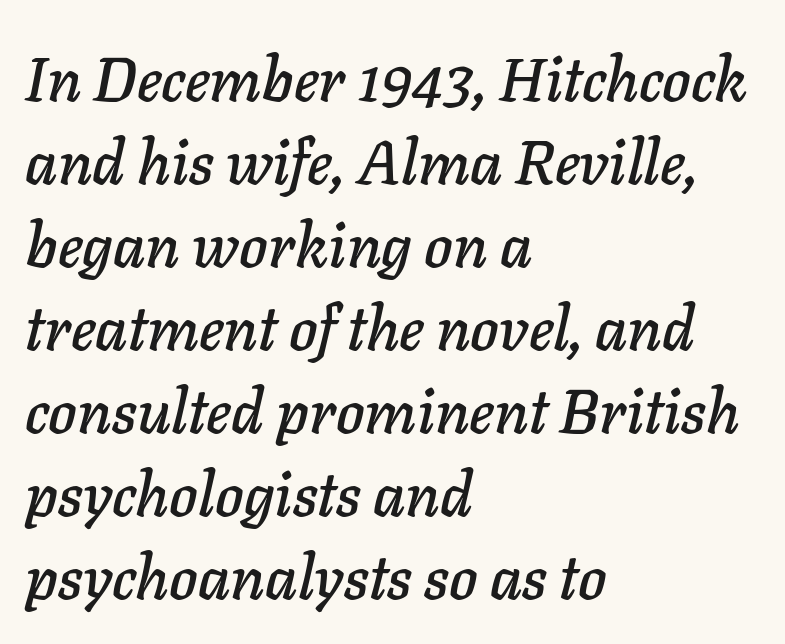
The image shows 61 px text type, italic (leaning right); set left-aligned, normal line spacing (1.36x), normal letter spacing, not underlined; low stroke contrast and a medium x-height.
